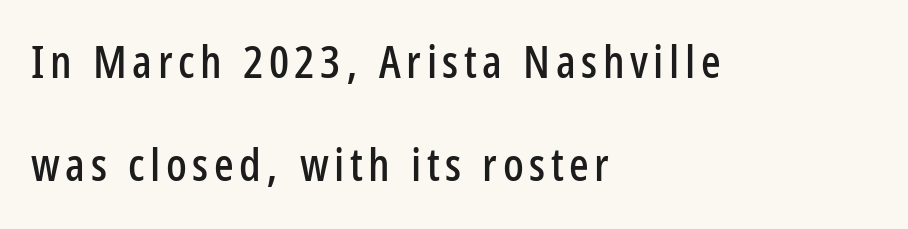
Q: Is the text italic (slanted)? A: No, it is upright.
Q: Is the typeface a serif or a sans-serif typeface? A: Sans-serif.
Q: Is the text underlined? A: No.
Q: How is the paragraph aligned? A: Left-aligned.
Q: Is the spacing between lines tight, normal or loose? A: Loose.
Q: Width (condensed, normal, or wide)? A: Condensed.
Q: Stroke contrast? A: Low.
Q: x-height? A: Medium.
Q: Monospaced? A: No.
